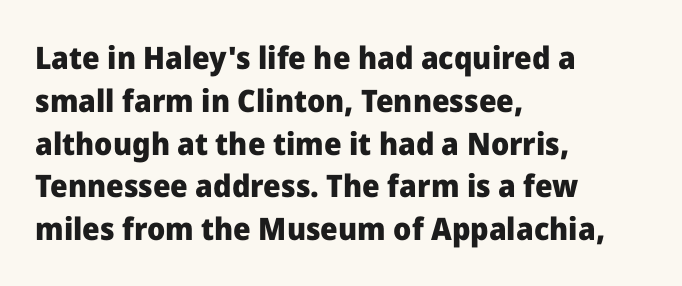
Designer's note — italics off, roman on. Here the designer chose a conventional face with non-uniform glyph widths. Stroke thickness is high; the sample reads as a true bold. Every row of glyphs begins at an identical x-position on the left. The specimen omits any rule beneath the text block's lines.
